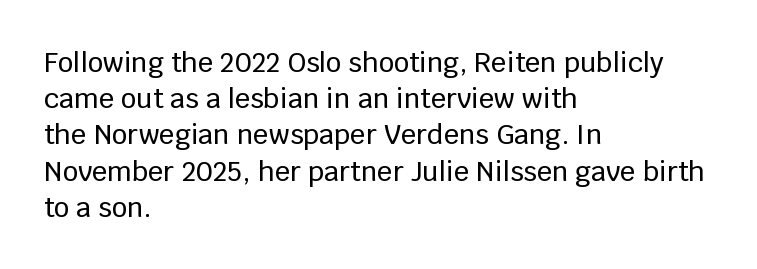
The image shows 27 px text type, upright; set left-aligned, normal line spacing (1.34x), normal letter spacing, not underlined.
